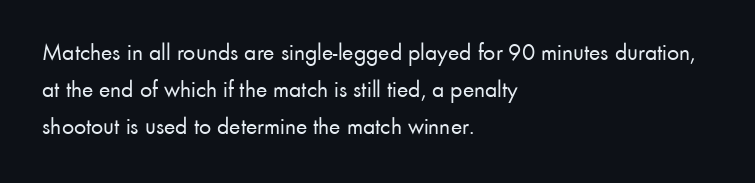
Q: Is the text bold? A: No.
Q: Is the text italic (slanted)? A: No, it is upright.
Q: Is the text underlined? A: No.
Q: How is the paragraph aligned? A: Left-aligned.
Q: Is the spacing between letters normal or unusually wide? A: Normal.
Q: Is the spacing between lines tight, normal or loose? A: Normal.
